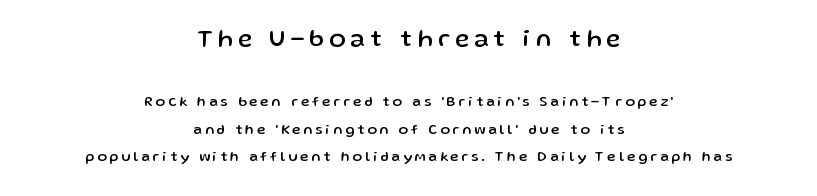
Q: Is the text italic (slanted)? A: No, it is upright.
Q: Is the text underlined? A: No.
Q: How is the paragraph aligned? A: Centered.
Q: Is the spacing between letters normal or unusually wide? A: Unusually wide.
Q: Is the spacing between lines tight, normal or loose? A: Loose.
Q: Which block of text is set in a larger size, the first (top) or the second (bottom)? A: The first (top) one.
